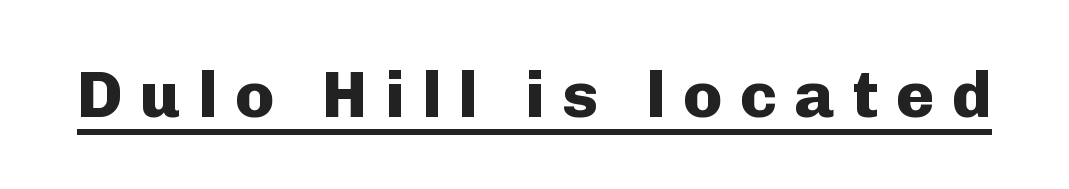
This sample uses an upright cut, with every glyph sitting square on the baseline. These lines are rendered in a variable-pitch font. What decoration does the sample have? An underline. Nope, no serifs anywhere on these letters.
